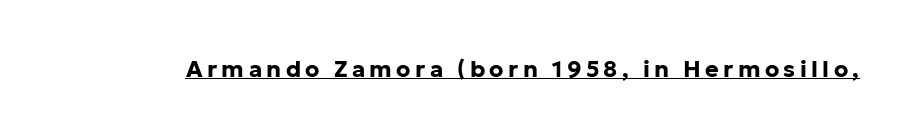
These characters rest on top of a visible drawn line. Caption: bold face, heavy strokes. No italicization has been applied; the sample stays upright.
